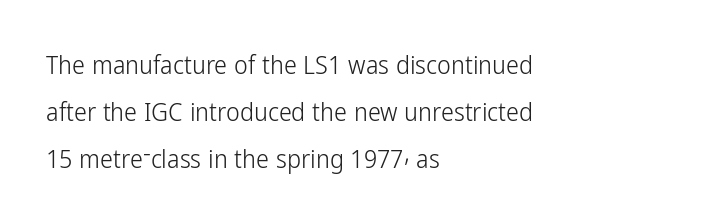
The image shows 26 px text type, upright; set left-aligned, line spacing 1.81x, normal letter spacing, not underlined.
